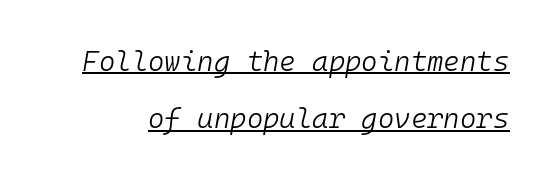
The weight would be labelled regular, book, light, or lighter still. Does a line run under the words? Yes, clearly. Posture: slanted. Do the characters align in a grid? Yes, the font is monospaced. Observe the ordinary spacing: letters are neighbours, not strangers.
